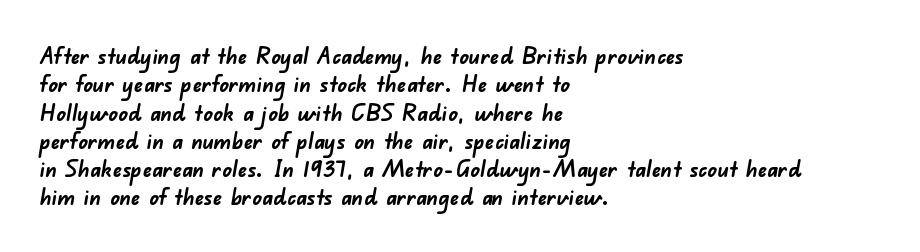
Q: Is the text bold? A: Yes.
Q: Is the text underlined? A: No.
Q: How is the paragraph aligned? A: Left-aligned.
Q: Is the spacing between letters normal or unusually wide? A: Normal.
